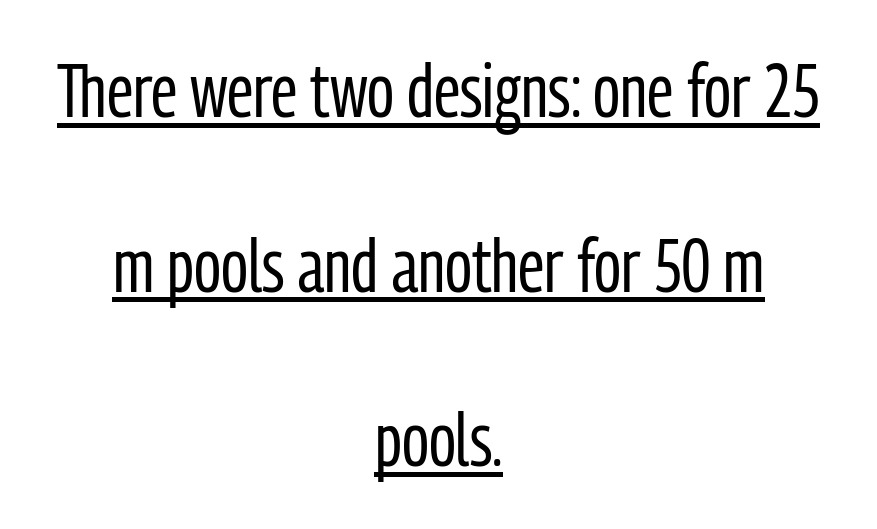
Q: Is the text bold? A: No.
Q: Is the text italic (slanted)? A: No, it is upright.
Q: Is the typeface a serif or a sans-serif typeface? A: Sans-serif.
Q: Is the text underlined? A: Yes.
Q: How is the paragraph aligned? A: Centered.
Q: Is the spacing between letters normal or unusually wide? A: Normal.
Q: Is the spacing between lines tight, normal or loose? A: Loose.
Q: Width (condensed, normal, or wide)? A: Condensed.
Q: Stroke contrast? A: Low.
Q: x-height? A: Medium.
Q: Monospaced? A: No.
